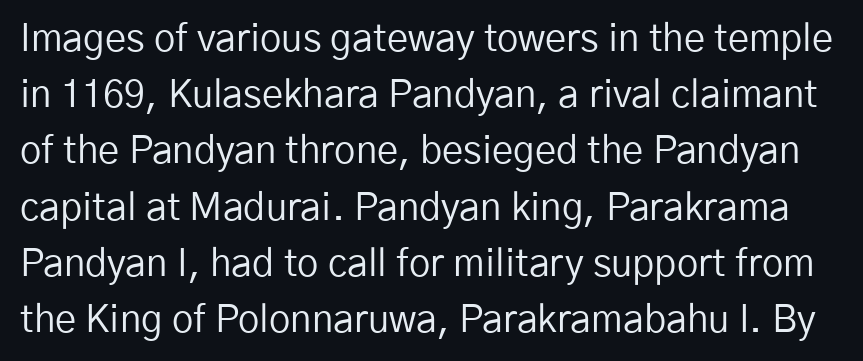
{"serif": "no", "italic": "no", "bold": "no", "weight": "regular", "width": "normal", "stroke_contrast": "low", "x_height": "medium", "monospaced": "no", "underline": "no", "line_spacing": "normal", "line_spacing_ratio": 1.48, "letter_spacing": "normal", "letter_spacing_em": 0.0, "glyph_px": 38}
